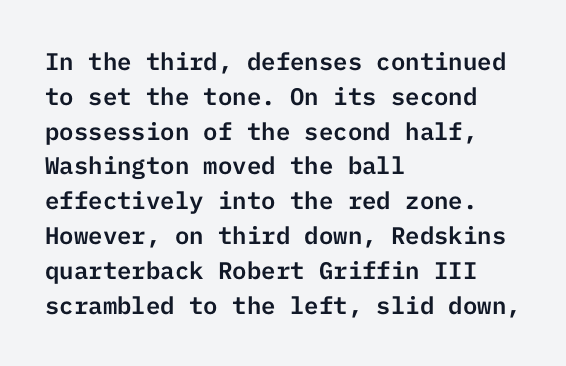
Q: Is the text italic (slanted)? A: No, it is upright.
Q: Is the text underlined? A: No.
Q: How is the paragraph aligned? A: Left-aligned.
Q: Is the spacing between letters normal or unusually wide? A: Normal.
Q: Is the spacing between lines tight, normal or loose? A: Normal.
